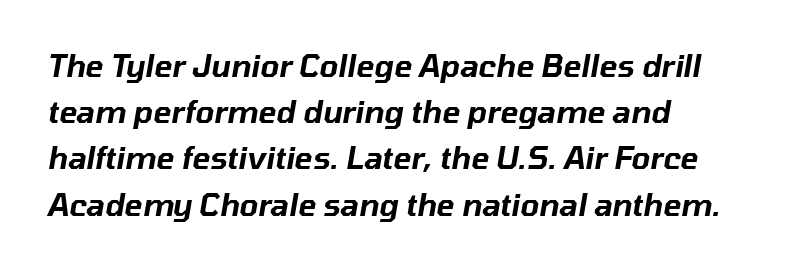
Q: Is the text italic (slanted)? A: Yes, it leans right by about 10 degrees.
Q: Is the text underlined? A: No.
Q: How is the paragraph aligned? A: Left-aligned.
Q: Is the spacing between letters normal or unusually wide? A: Normal.
Q: Is the spacing between lines tight, normal or loose? A: Normal.
Q: Width (condensed, normal, or wide)? A: Normal.
Q: Stroke contrast? A: Low.
Q: x-height? A: Medium.
Q: Monospaced? A: No.
